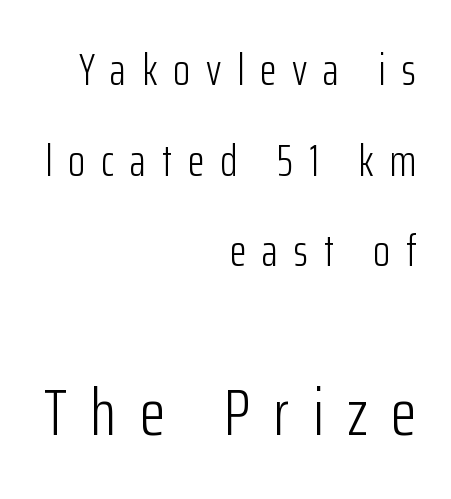
The image shows 66 px light, condensed sans-serif type, upright; set right-aligned, loose line spacing (2.06x), unusually wide letter spacing (+0.36 em), not underlined; the second (bottom) block is 1.5x larger; low stroke contrast and a medium x-height.
